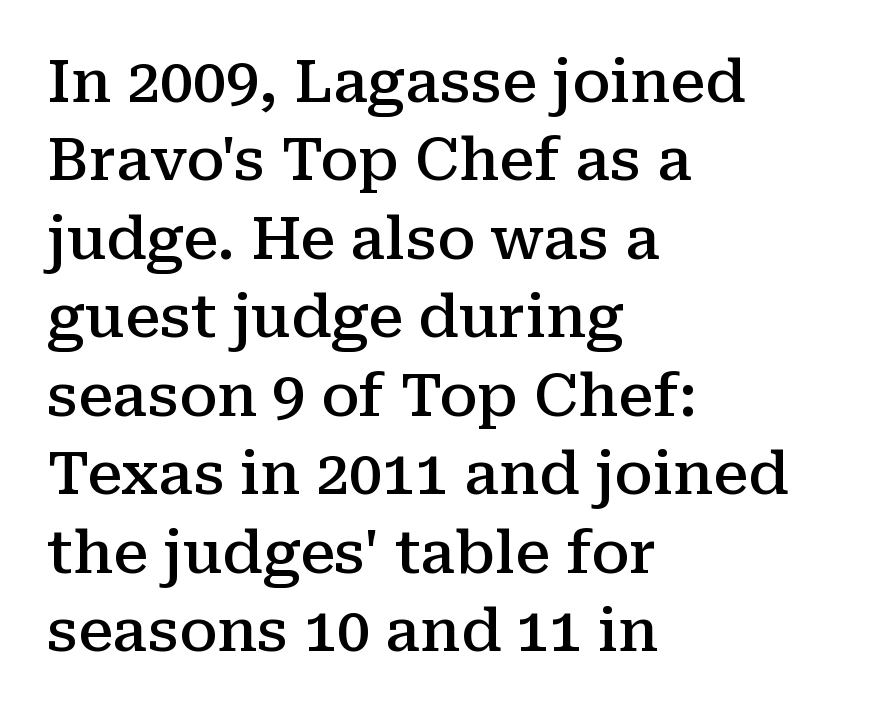
Q: Is the text bold? A: Semi-bold.
Q: Is the text italic (slanted)? A: No, it is upright.
Q: Is the typeface a serif or a sans-serif typeface? A: Serif.
Q: Is the text underlined? A: No.
Q: How is the paragraph aligned? A: Left-aligned.
Q: Is the spacing between letters normal or unusually wide? A: Normal.
Q: Is the spacing between lines tight, normal or loose? A: Normal.
Q: Width (condensed, normal, or wide)? A: Normal.
Q: Stroke contrast? A: Medium.
Q: x-height? A: Medium.
Q: Monospaced? A: No.
